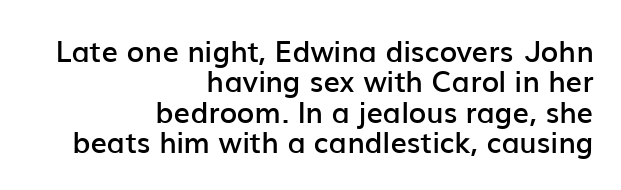
Q: Is the text bold? A: Semi-bold.
Q: Is the text italic (slanted)? A: No, it is upright.
Q: Is the typeface a serif or a sans-serif typeface? A: Sans-serif.
Q: Is the text underlined? A: No.
Q: How is the paragraph aligned? A: Right-aligned.
Q: Is the spacing between letters normal or unusually wide? A: Normal.
Q: Is the spacing between lines tight, normal or loose? A: Tight.
Q: Width (condensed, normal, or wide)? A: Normal.
Q: Stroke contrast? A: Low.
Q: x-height? A: Medium.
Q: Monospaced? A: No.
